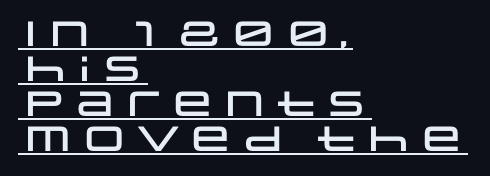
The image shows 35 px wide sans-serif type, upright; set left-aligned, tight line spacing (1.0x), normal letter spacing, underlined; low stroke contrast and a large x-height.
